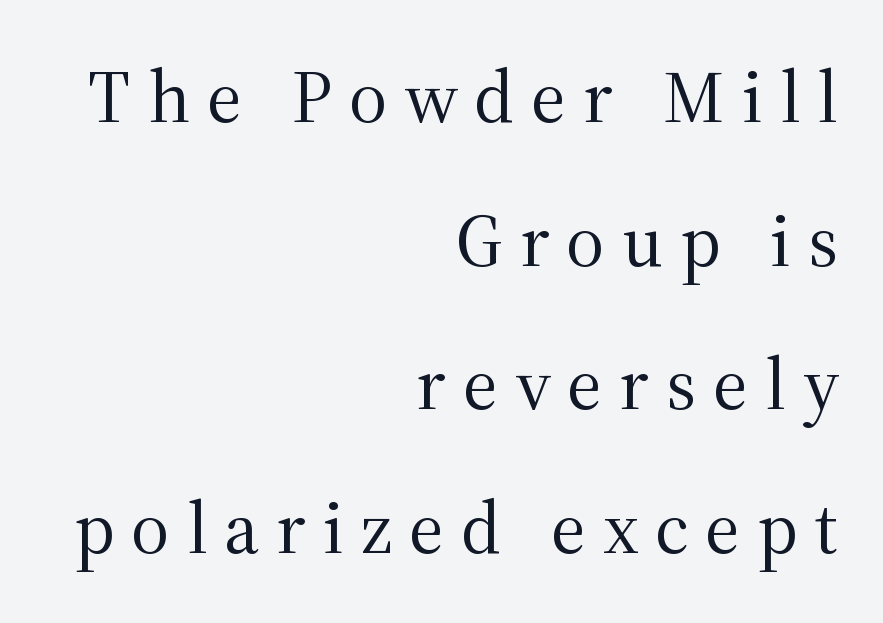
The words here are not underlined. A roman cut, with each character standing at attention. These lines stand farther apart than default settings would place them. A flush-right, rag-left setting is used for this passage. This rendering employs a face with finishing strokes, i.e., a serif.
